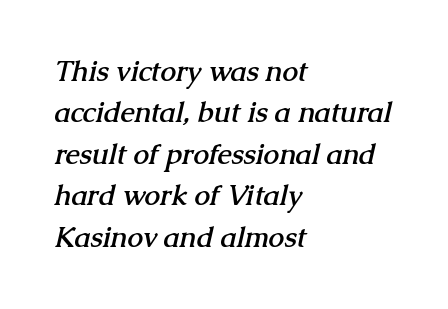
Q: Is the text bold? A: Yes.
Q: Is the typeface a serif or a sans-serif typeface? A: Serif.
Q: Is the text underlined? A: No.
Q: How is the paragraph aligned? A: Left-aligned.
Q: Is the spacing between letters normal or unusually wide? A: Normal.
Q: Is the spacing between lines tight, normal or loose? A: Normal.
Q: Width (condensed, normal, or wide)? A: Normal.
Q: Stroke contrast? A: Medium.
Q: x-height? A: Medium.
Q: Monospaced? A: No.
